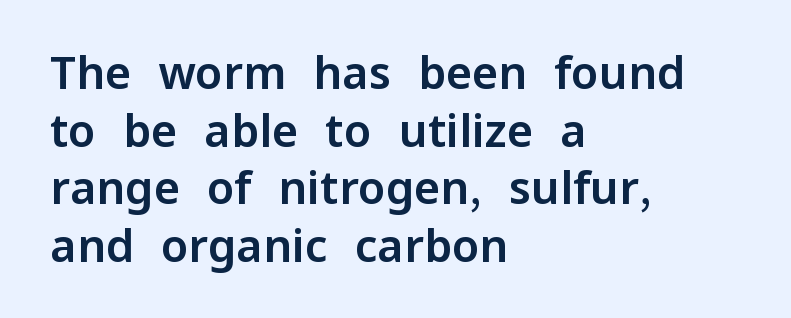
The image shows 45 px sans-serif type, upright; set left-aligned, normal line spacing (1.28x), normal letter spacing, not underlined; low stroke contrast and a medium x-height.
